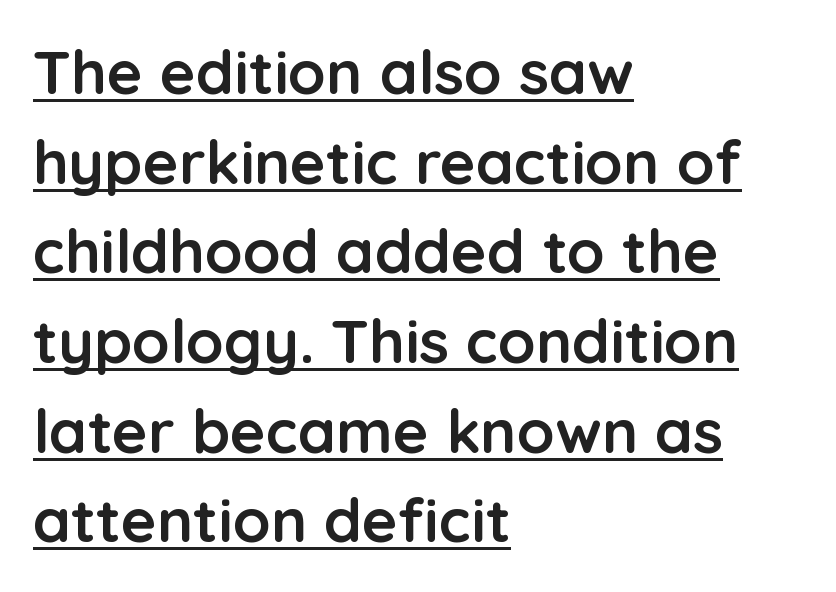
{"serif": "no", "italic": "no", "bold": "yes", "weight": "semibold", "width": "normal", "stroke_contrast": "low", "x_height": "medium", "monospaced": "no", "underline": "yes", "align": "left", "line_spacing": "normal", "line_spacing_ratio": 1.47, "letter_spacing": "normal", "letter_spacing_em": 0.0, "glyph_px": 61}
